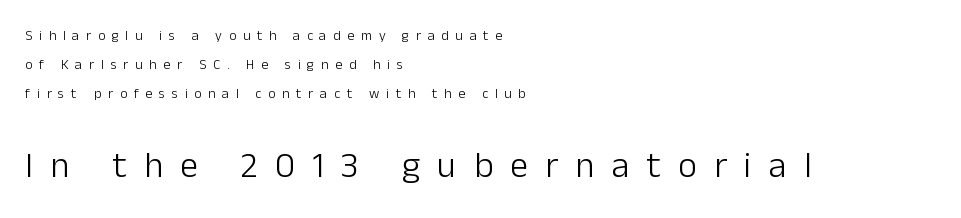
{"serif": "no", "italic": "no", "bold": "no", "weight": "light", "width": "normal", "stroke_contrast": "low", "x_height": "medium", "monospaced": "no", "underline": "no", "align": "left", "line_spacing": "loose", "line_spacing_ratio": 2.06, "letter_spacing": "wide", "letter_spacing_em": 0.48, "larger_block": "second", "size_ratio": 2.57, "glyph_px": 36}
